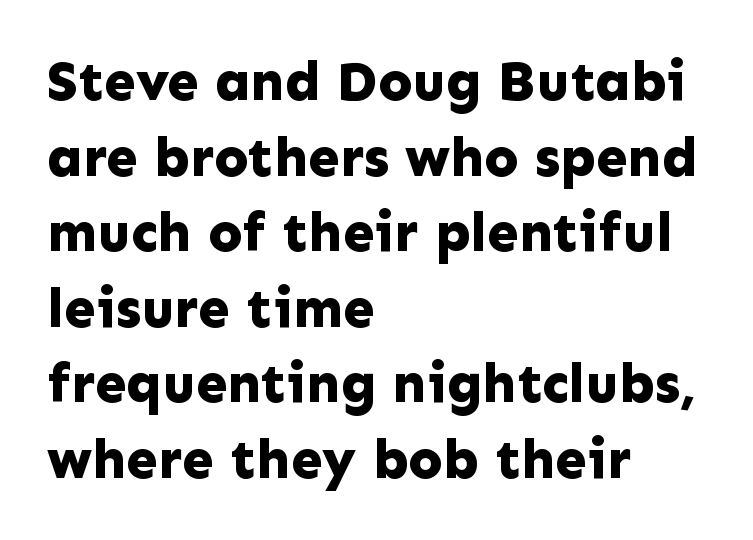
Thick stems and heavy bowls — unmistakably bold. Do the characters align in a grid? No, the font is proportional. The typesetter chose a ragged-right arrangement here. The passage shown is not underscored anywhere. There is no visible air inserted between adjacent glyphs. The passage shown is typeset with a sans-serif family.
